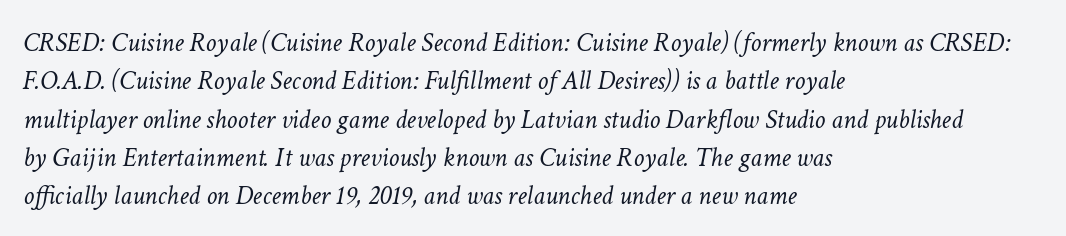
Italic: yes, the glyphs are oblique. Layout note: lines flush left. Short note: letters normally spaced. Words float on clear page, feet unadorned.
